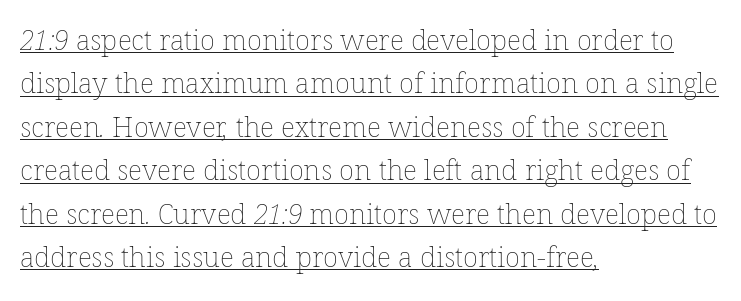
The image shows 28 px thin type; set left-aligned, normal line spacing (1.55x), normal letter spacing, underlined; low stroke contrast and a medium x-height.
